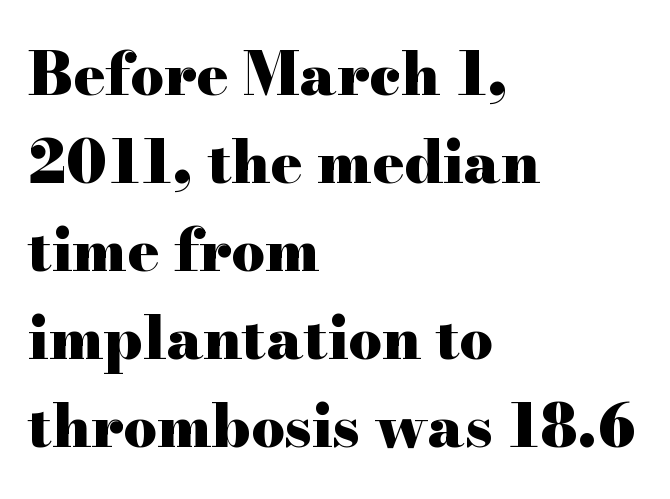
The image shows 59 px heavy, wide serif type, upright; set left-aligned, normal line spacing (1.49x), normal letter spacing, not underlined; high stroke contrast and a small x-height.
